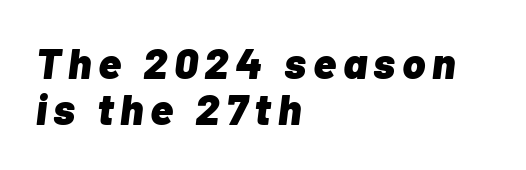
Q: Is the text bold? A: Yes.
Q: Is the text italic (slanted)? A: Yes, it leans right by about 7 degrees.
Q: Is the text underlined? A: No.
Q: How is the paragraph aligned? A: Left-aligned.
Q: Is the spacing between lines tight, normal or loose? A: Tight.
Q: Width (condensed, normal, or wide)? A: Normal.
Q: Stroke contrast? A: Low.
Q: x-height? A: Medium.
Q: Monospaced? A: No.
